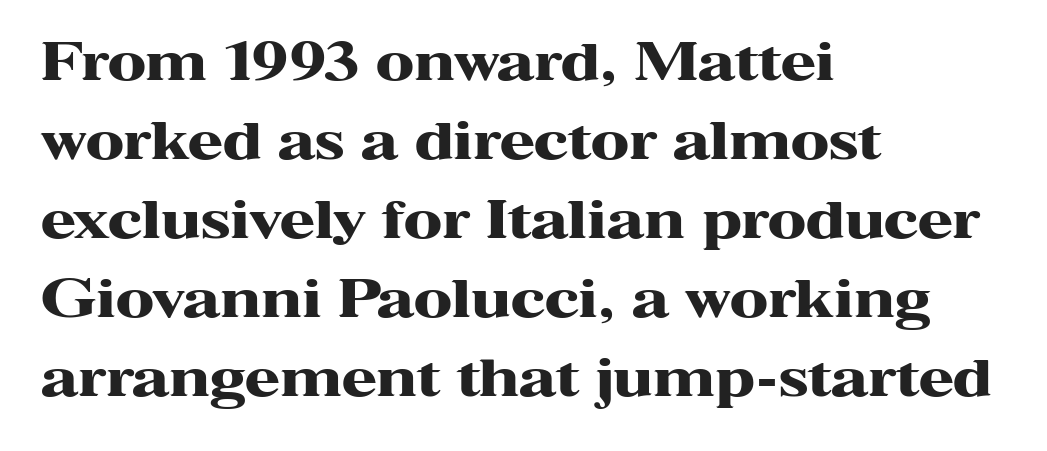
{"serif": "yes", "italic": "no", "bold": "yes", "weight": "heavy", "width": "wide", "stroke_contrast": "high", "x_height": "medium", "monospaced": "no", "underline": "no", "align": "left", "line_spacing": "normal", "line_spacing_ratio": 1.55, "letter_spacing": "normal", "letter_spacing_em": 0.0, "glyph_px": 51}
